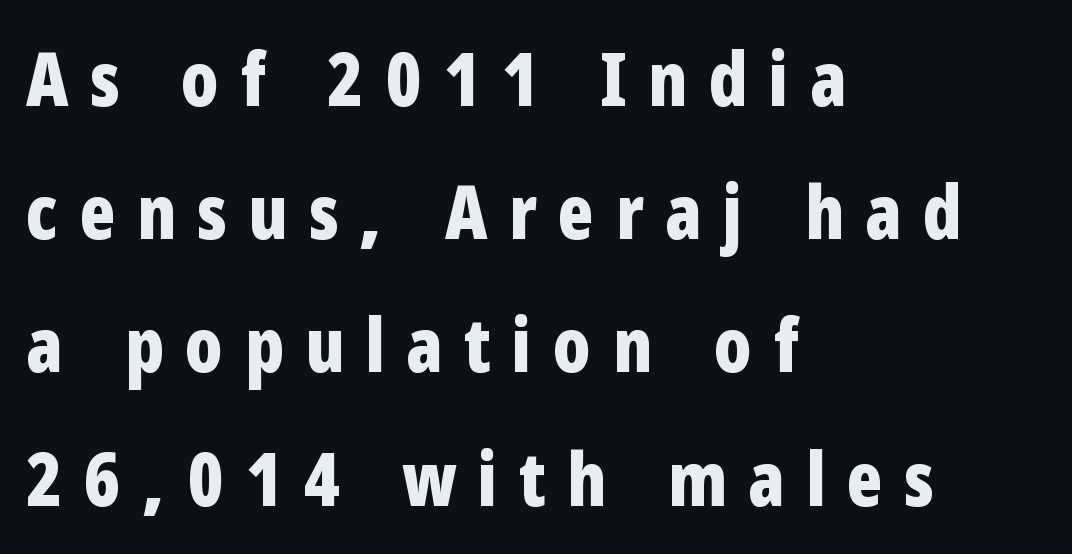
The rendering uses natural spacing where letterforms have individual widths. The sample has been set heavy, in full bold. The passage shown is typeset with a sans-serif family. The baseline area is clear.
